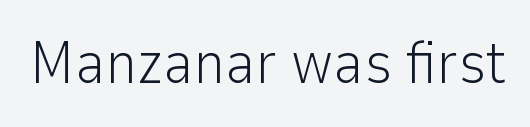
Q: Is the text bold? A: No.
Q: Is the text italic (slanted)? A: No, it is upright.
Q: Is the typeface a serif or a sans-serif typeface? A: Sans-serif.
Q: Is the text underlined? A: No.
Q: Is the spacing between letters normal or unusually wide? A: Normal.
Q: Width (condensed, normal, or wide)? A: Normal.
Q: Stroke contrast? A: Low.
Q: x-height? A: Medium.
Q: Monospaced? A: No.
